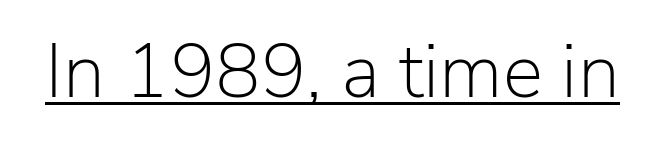
Q: Is the text bold? A: No.
Q: Is the text italic (slanted)? A: No, it is upright.
Q: Is the typeface a serif or a sans-serif typeface? A: Sans-serif.
Q: Is the text underlined? A: Yes.
Q: Is the spacing between letters normal or unusually wide? A: Normal.
Q: Width (condensed, normal, or wide)? A: Normal.
Q: Stroke contrast? A: Low.
Q: x-height? A: Medium.
Q: Monospaced? A: No.
